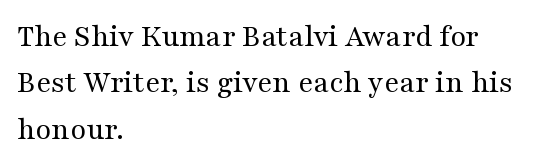
The image shows 32 px regular-weight, wide serif type, upright; set left-aligned, normal line spacing (1.45x), normal letter spacing, not underlined; medium stroke contrast and a medium x-height.
